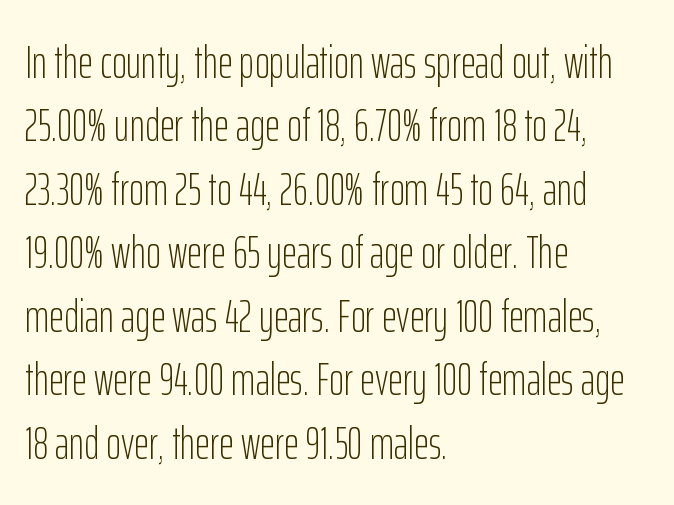
The image shows 46 px light, condensed sans-serif type, upright; set left-aligned, normal line spacing (1.38x), normal letter spacing, not underlined; low stroke contrast and a medium x-height.
